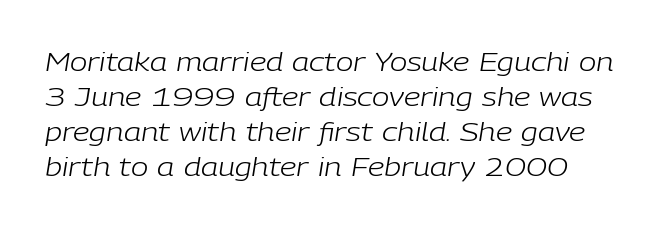
{"italic": "yes", "lean": "right", "slant_degrees": 9, "bold": "no", "underline": "no", "line_spacing": "normal", "line_spacing_ratio": 1.34, "letter_spacing": "normal", "letter_spacing_em": 0.0, "glyph_px": 26}
